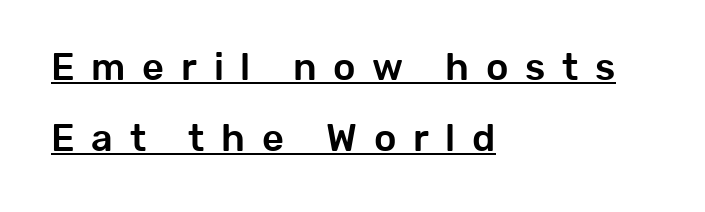
{"serif": "no", "italic": "no", "width": "normal", "stroke_contrast": "low", "x_height": "medium", "monospaced": "no", "underline": "yes", "align": "left", "line_spacing_ratio": 1.87, "letter_spacing": "wide", "letter_spacing_em": 0.44, "glyph_px": 38}
